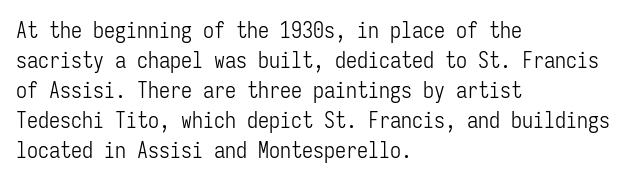
Q: Is the text bold? A: No.
Q: Is the text italic (slanted)? A: No, it is upright.
Q: Is the text underlined? A: No.
Q: How is the paragraph aligned? A: Left-aligned.
Q: Is the spacing between letters normal or unusually wide? A: Normal.
Q: Is the spacing between lines tight, normal or loose? A: Normal.
